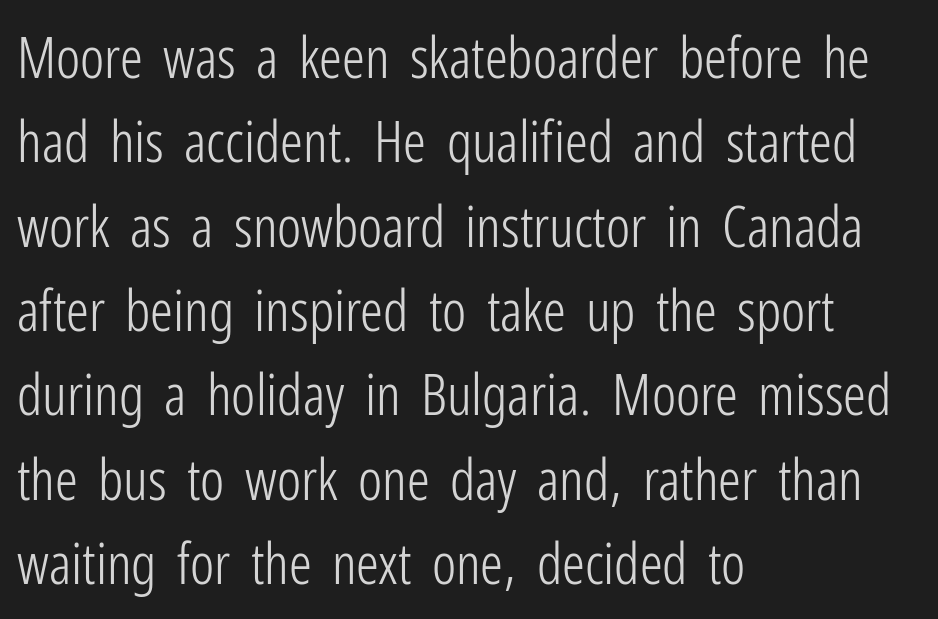
The glyphs in this specimen are sans serif. The designer left line spacing at the default. Does extra space separate the letters? No, they use regular spacing. The strokes carry an ordinary text weight at most.
